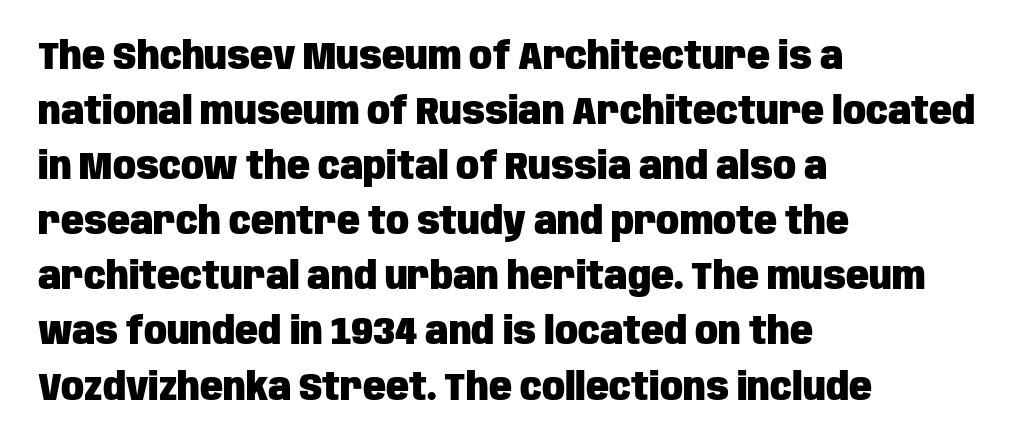
Q: Is the text bold? A: Yes.
Q: Is the text italic (slanted)? A: No, it is upright.
Q: Is the typeface a serif or a sans-serif typeface? A: Sans-serif.
Q: Is the text underlined? A: No.
Q: How is the paragraph aligned? A: Left-aligned.
Q: Is the spacing between letters normal or unusually wide? A: Normal.
Q: Is the spacing between lines tight, normal or loose? A: Normal.
Q: Width (condensed, normal, or wide)? A: Condensed.
Q: Stroke contrast? A: Low.
Q: x-height? A: Large.
Q: Monospaced? A: No.
